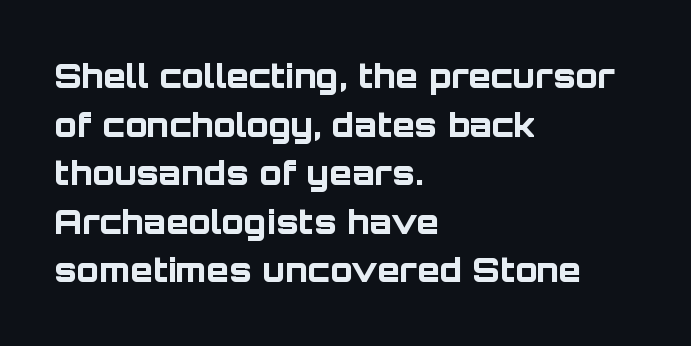
{"serif": "no", "italic": "no", "bold": "yes", "weight": "bold", "width": "normal", "stroke_contrast": "low", "x_height": "large", "monospaced": "no", "underline": "no", "align": "left", "line_spacing": "normal", "line_spacing_ratio": 1.47, "letter_spacing": "normal", "letter_spacing_em": 0.0, "glyph_px": 33}
